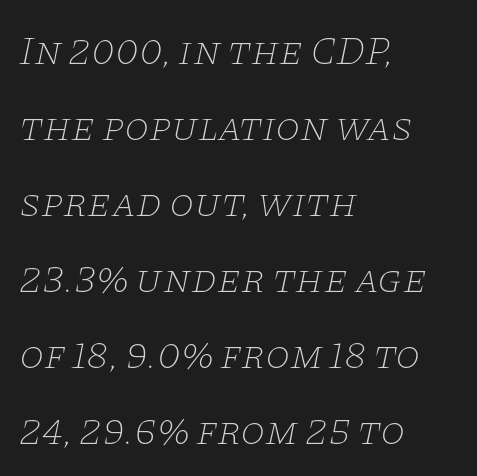
Each line starts at the same left margin while the right side varies. Compared with typical body copy, the letter spacing here is the same. Check the space under the baseline: it is left empty. You can tell from the footed stems that serif type was used.
